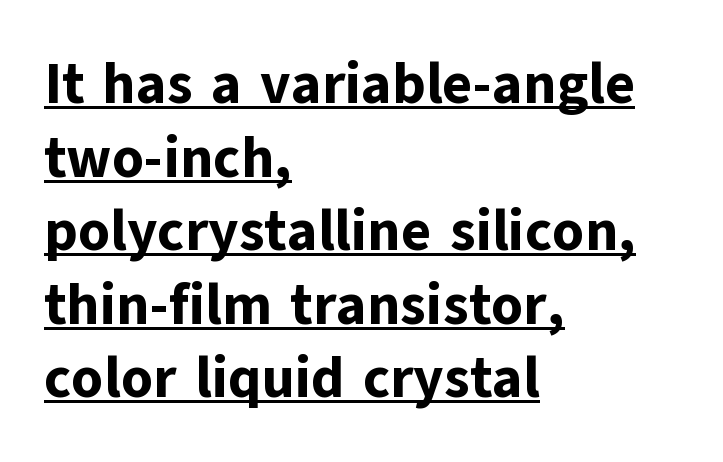
{"serif": "no", "italic": "no", "bold": "yes", "weight": "bold", "width": "normal", "stroke_contrast": "low", "x_height": "medium", "monospaced": "no", "underline": "yes", "align": "left", "line_spacing": "normal", "line_spacing_ratio": 1.29, "letter_spacing": "normal", "letter_spacing_em": 0.0, "glyph_px": 57}
